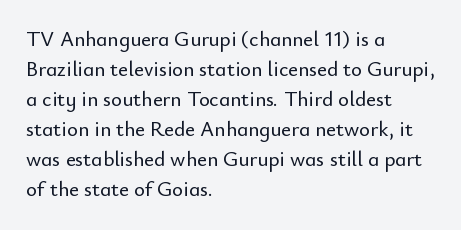
Q: Is the text italic (slanted)? A: No, it is upright.
Q: Is the text underlined? A: No.
Q: How is the paragraph aligned? A: Left-aligned.
Q: Is the spacing between letters normal or unusually wide? A: Normal.
Q: Is the spacing between lines tight, normal or loose? A: Normal.
